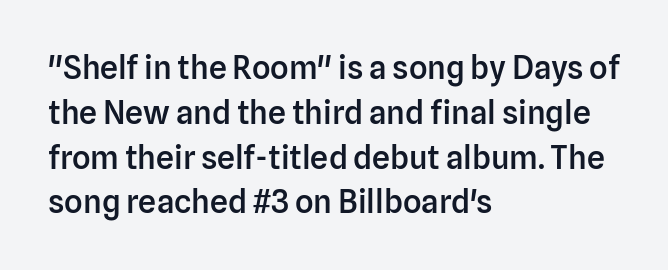
{"serif": "no", "italic": "no", "bold": "semi", "weight": "semibold", "width": "normal", "stroke_contrast": "low", "x_height": "medium", "monospaced": "no", "underline": "no", "align": "left", "line_spacing": "normal", "line_spacing_ratio": 1.4, "letter_spacing": "normal", "letter_spacing_em": 0.0, "glyph_px": 32}
